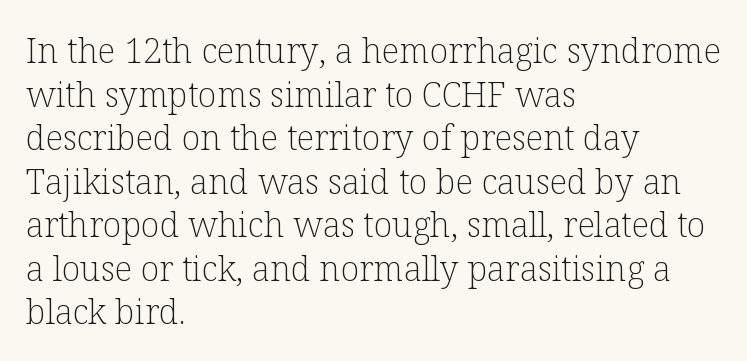
Does the leading feel generous? No, just average. This rendering leaves character spacing at its baseline value. The strokes carry an ordinary text weight at most. The zone under the glyphs is completely vacant.
